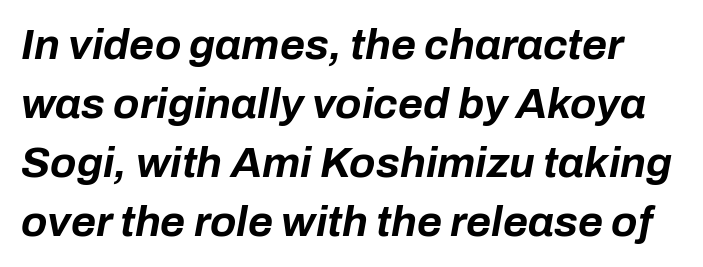
If you drew a line through each stem, it would be angled. The face used here has the dense, thick strokes of a bold. Varying glyph widths throughout — classic text-font behaviour. Baseline-to-baseline distance is the conventional proportion of letter height. The zone under the glyphs is completely vacant.
